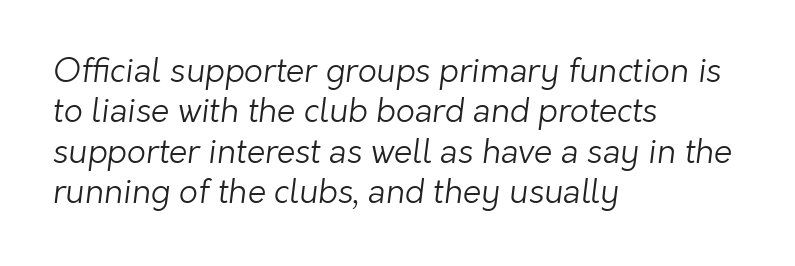
Q: Is the text bold? A: No.
Q: Is the typeface a serif or a sans-serif typeface? A: Sans-serif.
Q: Is the text underlined? A: No.
Q: How is the paragraph aligned? A: Left-aligned.
Q: Is the spacing between letters normal or unusually wide? A: Normal.
Q: Width (condensed, normal, or wide)? A: Normal.
Q: Stroke contrast? A: Low.
Q: x-height? A: Medium.
Q: Monospaced? A: No.
